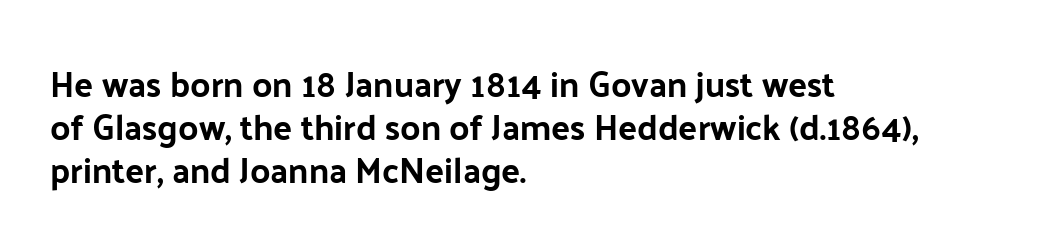
{"serif": "no", "italic": "no", "width": "normal", "stroke_contrast": "low", "x_height": "medium", "monospaced": "no", "underline": "no", "align": "left", "line_spacing_ratio": 1.23, "letter_spacing": "normal", "letter_spacing_em": 0.0, "glyph_px": 35}
